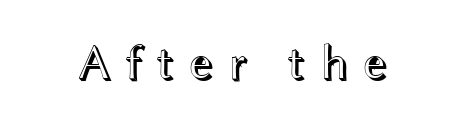
Q: Is the text italic (slanted)? A: No, it is upright.
Q: Is the text underlined? A: No.
Q: Is the spacing between letters normal or unusually wide? A: Unusually wide.
Q: Width (condensed, normal, or wide)? A: Wide.
Q: x-height? A: Medium.
Q: Monospaced? A: No.
